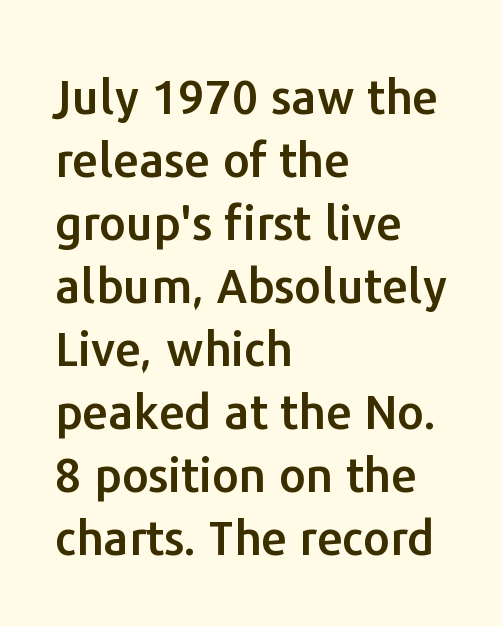
Q: Is the text italic (slanted)? A: No, it is upright.
Q: Is the typeface a serif or a sans-serif typeface? A: Sans-serif.
Q: Is the text underlined? A: No.
Q: How is the paragraph aligned? A: Left-aligned.
Q: Is the spacing between letters normal or unusually wide? A: Normal.
Q: Is the spacing between lines tight, normal or loose? A: Normal.
Q: Width (condensed, normal, or wide)? A: Normal.
Q: Stroke contrast? A: Low.
Q: x-height? A: Medium.
Q: Monospaced? A: No.
